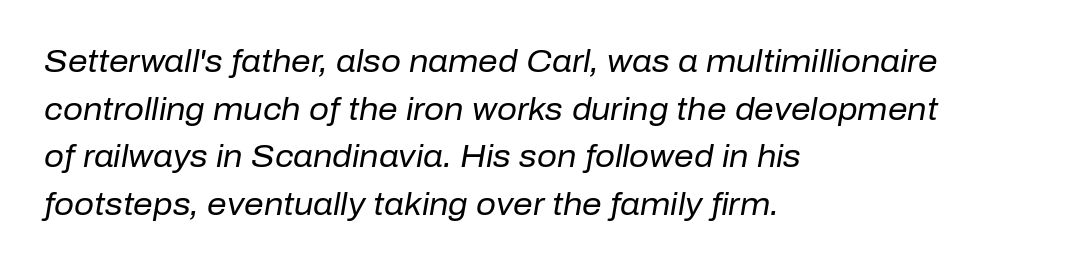
Q: Is the text bold? A: No.
Q: Is the text italic (slanted)? A: Yes, it leans right by about 10 degrees.
Q: Is the text underlined? A: No.
Q: How is the paragraph aligned? A: Left-aligned.
Q: Is the spacing between letters normal or unusually wide? A: Normal.
Q: Is the spacing between lines tight, normal or loose? A: Normal.
Q: Width (condensed, normal, or wide)? A: Normal.
Q: Stroke contrast? A: Low.
Q: x-height? A: Medium.
Q: Monospaced? A: No.
